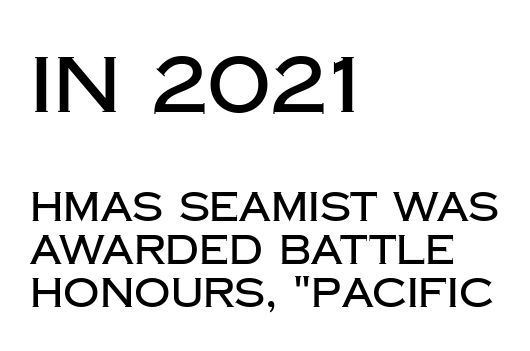
Q: Is the text italic (slanted)? A: No, it is upright.
Q: Is the typeface a serif or a sans-serif typeface? A: Sans-serif.
Q: Is the text underlined? A: No.
Q: How is the paragraph aligned? A: Left-aligned.
Q: Is the spacing between letters normal or unusually wide? A: Normal.
Q: Is the spacing between lines tight, normal or loose? A: Tight.
Q: Which block of text is set in a larger size, the first (top) or the second (bottom)? A: The first (top) one.
Q: Width (condensed, normal, or wide)? A: Normal.
Q: Stroke contrast? A: Low.
Q: x-height? A: Large.
Q: Monospaced? A: No.
